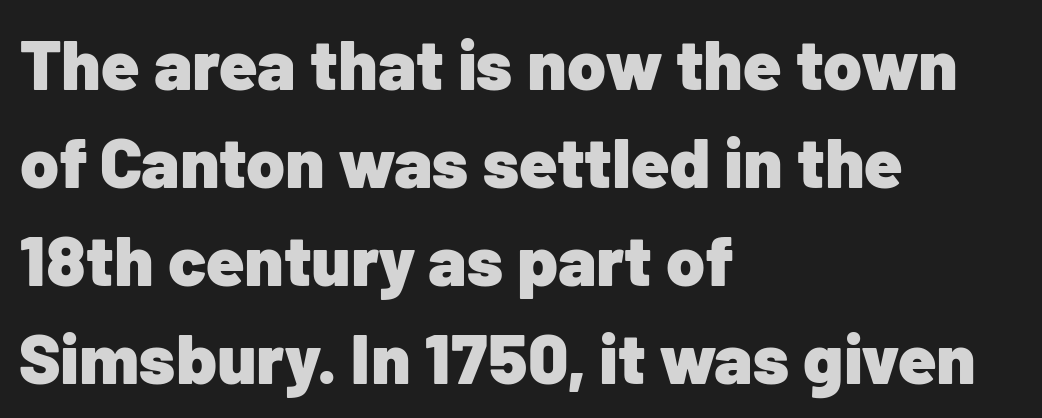
Q: Is the text bold? A: Yes.
Q: Is the text italic (slanted)? A: No, it is upright.
Q: Is the typeface a serif or a sans-serif typeface? A: Sans-serif.
Q: Is the text underlined? A: No.
Q: How is the paragraph aligned? A: Left-aligned.
Q: Is the spacing between letters normal or unusually wide? A: Normal.
Q: Is the spacing between lines tight, normal or loose? A: Normal.
Q: Width (condensed, normal, or wide)? A: Normal.
Q: Stroke contrast? A: Low.
Q: x-height? A: Medium.
Q: Monospaced? A: No.
